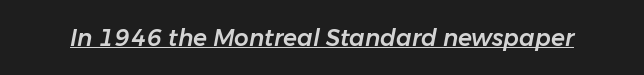
Q: Is the text italic (slanted)? A: Yes, it leans right by about 11 degrees.
Q: Is the text underlined? A: Yes.
Q: Is the spacing between letters normal or unusually wide? A: Normal.
